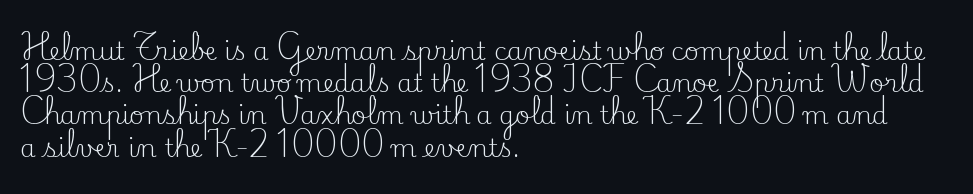
{"italic": "no", "bold": "no", "underline": "no", "align": "left", "line_spacing": "normal", "line_spacing_ratio": 1.29, "letter_spacing": "normal", "letter_spacing_em": 0.0, "glyph_px": 25}
